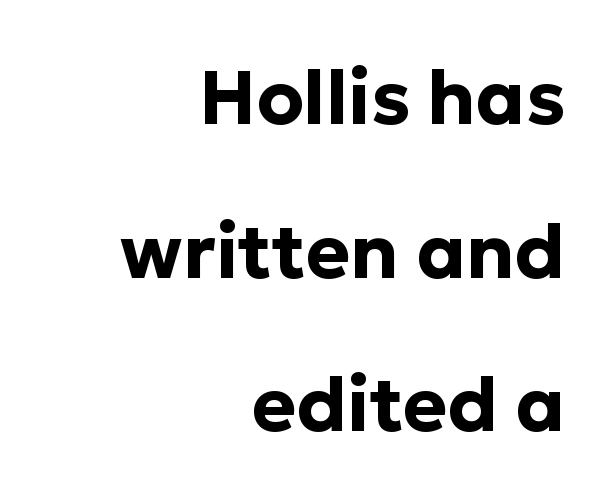
The typeface chosen for these lines omits serifs. This is the regular roman posture of the typeface. Horizontal alignment here is rightward, an uncommon choice for prose. Anything drawn beneath the words? Only blank space. Horizontal bands of white between lines are thick stripes. Think of a printed novel: that variable character pitch is what you see here.
